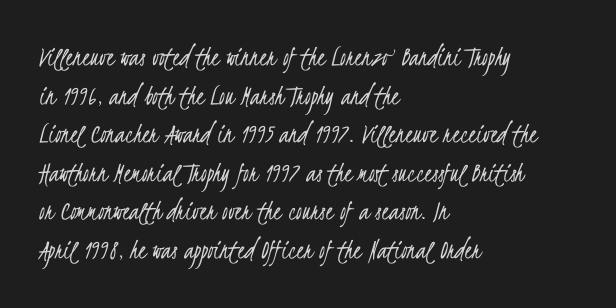
The image shows 29 px light, condensed sans-serif type; set left-aligned, normal line spacing (1.33x), normal letter spacing, not underlined; low stroke contrast and a small x-height.
